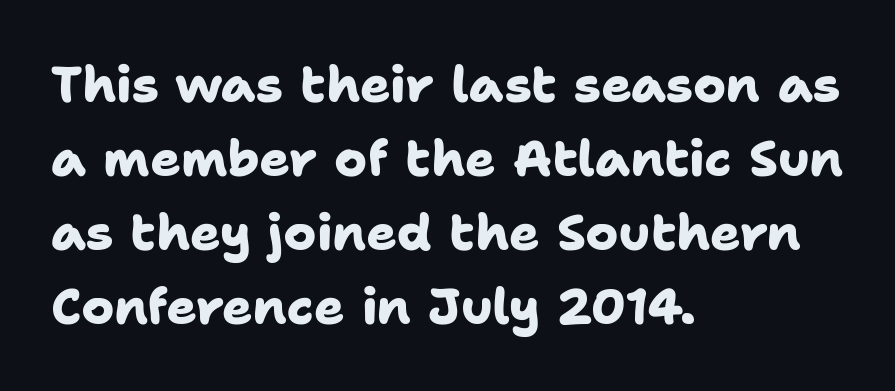
The image shows 50 px heavy sans-serif type; set left-aligned, normal line spacing (1.48x), normal letter spacing, not underlined; low stroke contrast and a medium x-height.
